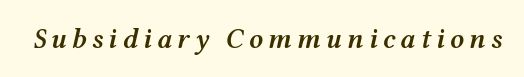
{"italic": "yes", "lean": "right", "slant_degrees": 12, "bold": "semi", "weight": "semibold", "width": "wide", "stroke_contrast": "medium", "x_height": "medium", "monospaced": "no", "underline": "no", "glyph_px": 28}
